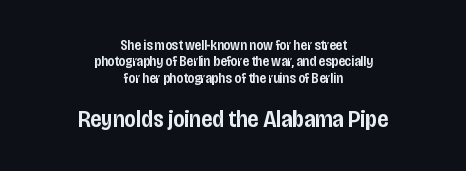
Q: Is the text bold? A: Semi-bold.
Q: Is the text italic (slanted)? A: No, it is upright.
Q: Is the text underlined? A: No.
Q: How is the paragraph aligned? A: Centered.
Q: Is the spacing between letters normal or unusually wide? A: Normal.
Q: Which block of text is set in a larger size, the first (top) or the second (bottom)? A: The second (bottom) one.
